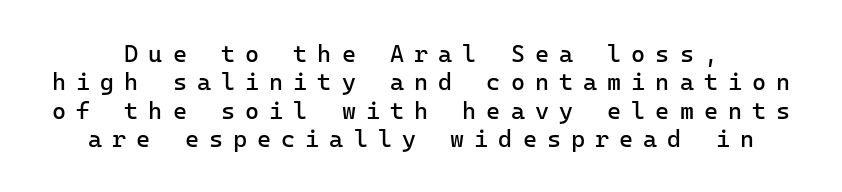
Q: Is the text bold? A: No.
Q: Is the text italic (slanted)? A: No, it is upright.
Q: Is the text underlined? A: No.
Q: Is the spacing between letters normal or unusually wide? A: Unusually wide.
